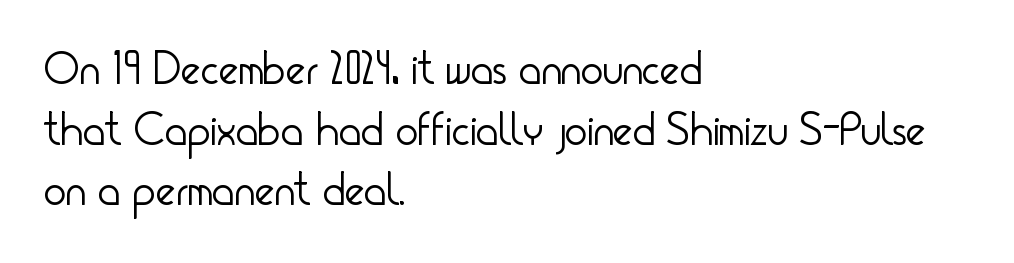
Nope, not italic — everything's standing straight. These lines keep a tight, regular rhythm from letter to letter. Underline: absent. Does the copy run flush right? No — it runs flush left. These lines sit exactly where default settings would place them.
